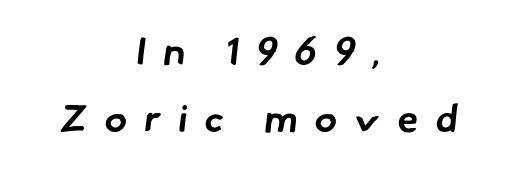
Q: Is the text bold? A: Yes.
Q: Is the typeface a serif or a sans-serif typeface? A: Sans-serif.
Q: Is the text underlined? A: No.
Q: How is the paragraph aligned? A: Centered.
Q: Is the spacing between letters normal or unusually wide? A: Unusually wide.
Q: Width (condensed, normal, or wide)? A: Normal.
Q: Stroke contrast? A: Low.
Q: x-height? A: Small.
Q: Monospaced? A: No.
